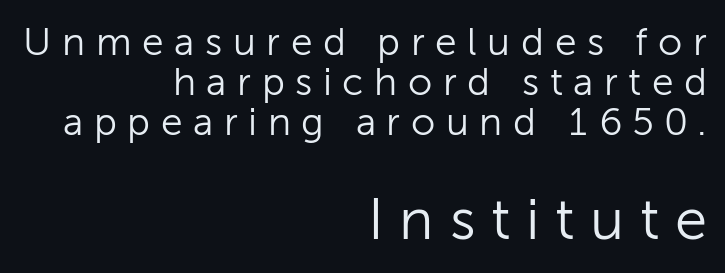
{"serif": "no", "italic": "no", "bold": "no", "weight": "light", "width": "normal", "stroke_contrast": "low", "x_height": "medium", "monospaced": "no", "underline": "no", "align": "right", "line_spacing": "tight", "line_spacing_ratio": 1.02, "letter_spacing": "wide", "letter_spacing_em": 0.27, "larger_block": "second", "size_ratio": 1.49, "glyph_px": 58}
